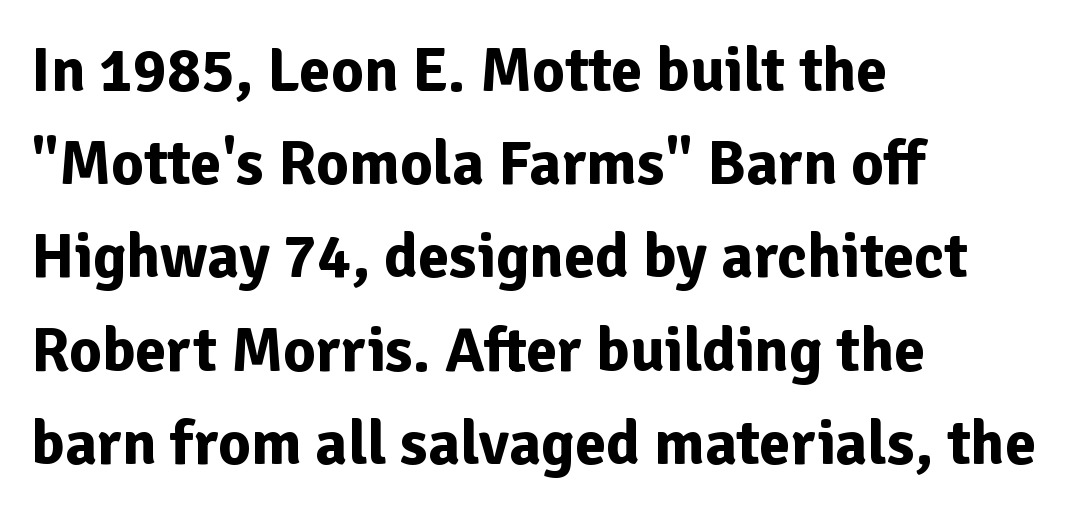
Character widths vary here, with narrow letters taking less room than wide ones. The glyphs have the mass of a bold cut. Compared with typical body copy, the letter spacing here is the same. The type family on display is of the sans-serif kind.
